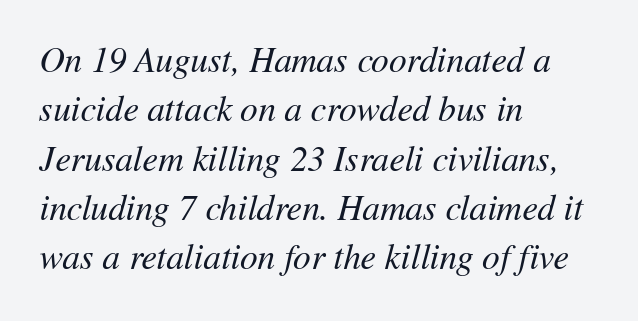
{"italic": "yes", "lean": "right", "slant_degrees": 11, "bold": "no", "weight": "regular", "width": "normal", "stroke_contrast": "medium", "x_height": "medium", "monospaced": "no", "underline": "no", "align": "left", "line_spacing": "normal", "line_spacing_ratio": 1.41, "letter_spacing": "normal", "letter_spacing_em": 0.0, "glyph_px": 35}
